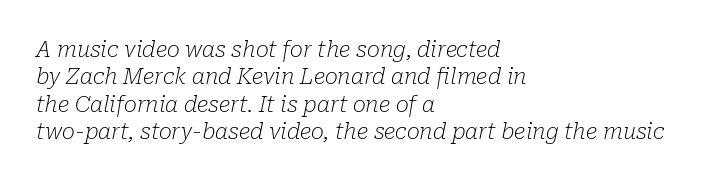
The image shows 22 px text type, italic (leaning right); set left-aligned, line spacing 1.24x, normal letter spacing, not underlined.
